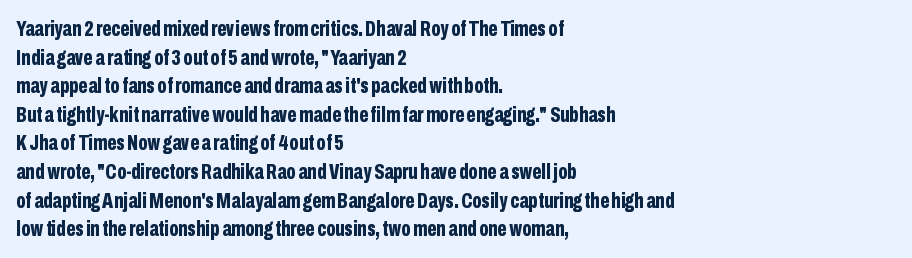
The image shows 22 px bold type, upright; set left-aligned, normal line spacing (1.3x), normal letter spacing, not underlined.
